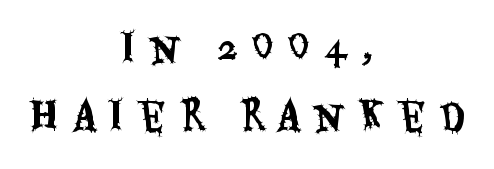
The image shows 39 px condensed sans-serif type, upright; set centered, line spacing 1.74x, unusually wide letter spacing (+0.35 em), not underlined; medium stroke contrast and a large x-height.
